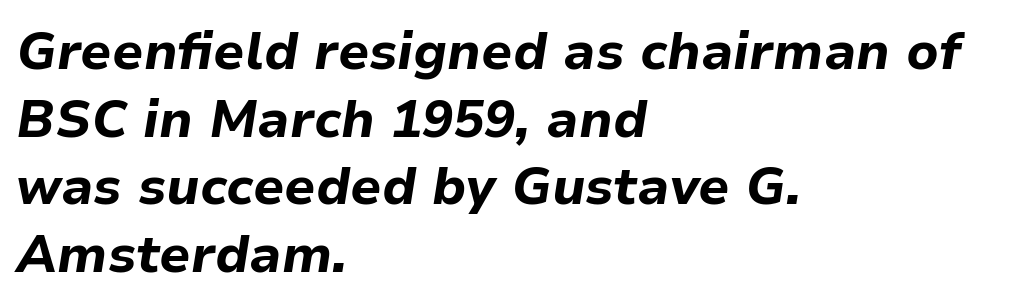
The image shows 52 px bold type, italic (leaning right); set left-aligned, normal line spacing (1.3x), normal letter spacing, not underlined; low stroke contrast and a medium x-height.
